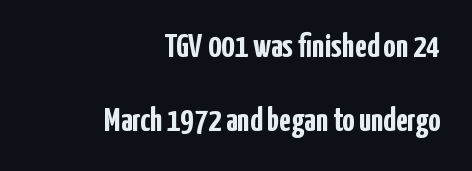
{"serif": "no", "italic": "no", "bold": "yes", "weight": "semibold", "width": "condensed", "stroke_contrast": "low", "x_height": "medium", "monospaced": "no", "underline": "no", "align": "right", "line_spacing": "loose", "line_spacing_ratio": 2.18, "letter_spacing": "normal", "letter_spacing_em": 0.0, "glyph_px": 34}
